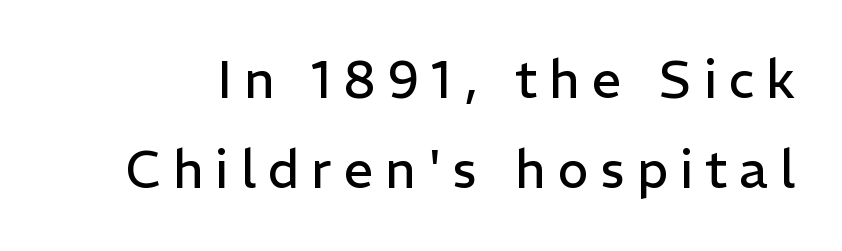
The image shows 52 px regular-weight sans-serif type, upright; set line spacing 1.74x, unusually wide letter spacing (+0.23 em), not underlined; low stroke contrast and a medium x-height.
